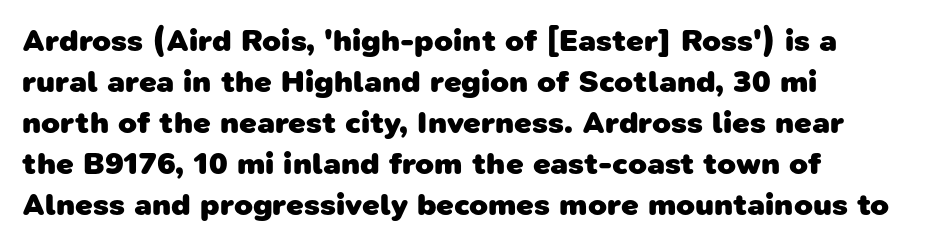
The image shows 31 px heavy sans-serif type; set normal line spacing (1.32x), normal letter spacing, not underlined; low stroke contrast and a medium x-height.
